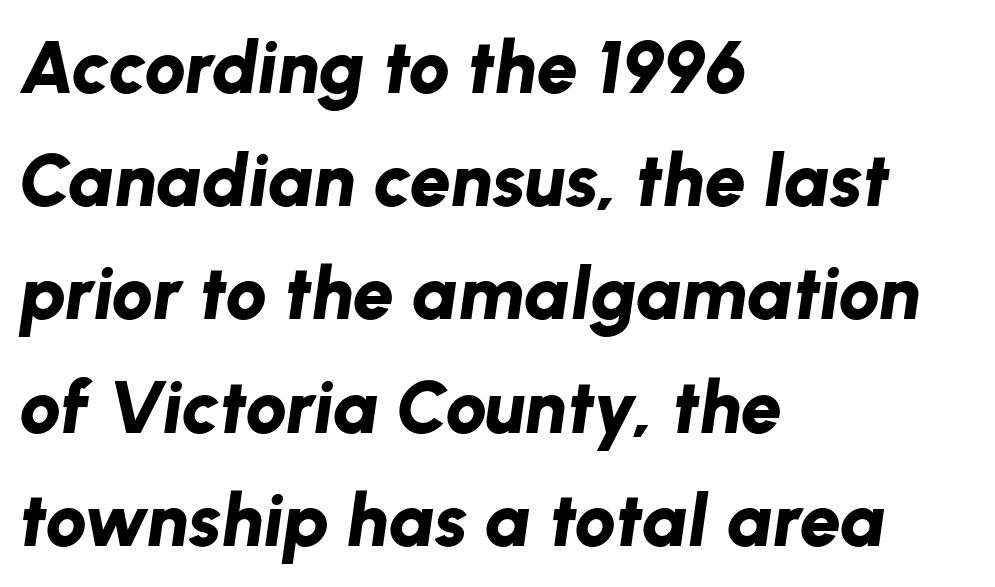
Q: Is the text bold? A: Yes.
Q: Is the text italic (slanted)? A: Yes, it leans right by about 8 degrees.
Q: Is the text underlined? A: No.
Q: How is the paragraph aligned? A: Left-aligned.
Q: Is the spacing between letters normal or unusually wide? A: Normal.
Q: Is the spacing between lines tight, normal or loose? A: Normal.
Q: Width (condensed, normal, or wide)? A: Normal.
Q: Stroke contrast? A: Low.
Q: x-height? A: Medium.
Q: Monospaced? A: No.
